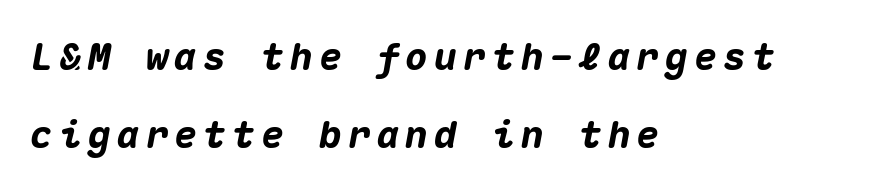
Q: Is the text bold? A: Yes.
Q: Is the text italic (slanted)? A: Yes, it leans right by about 10 degrees.
Q: Is the text underlined? A: No.
Q: How is the paragraph aligned? A: Left-aligned.
Q: Is the spacing between lines tight, normal or loose? A: Loose.
Q: Width (condensed, normal, or wide)? A: Normal.
Q: Stroke contrast? A: Medium.
Q: x-height? A: Medium.
Q: Monospaced? A: Yes.
